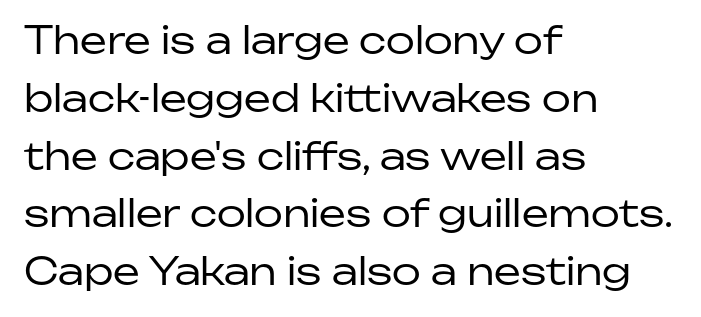
The passage shown is typed in a proportional face where columns would drift. Line starts are locked; line ends wander. The passage shown has conventional tracking throughout. Does the type have serifs? No, each stem ends abruptly. Is there much room between lines? A standard amount, neither cramped nor airy.
